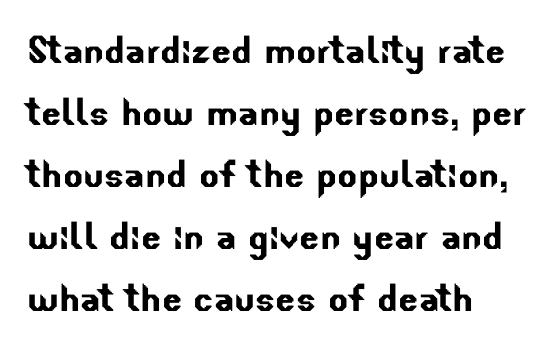
{"serif": "no", "width": "normal", "stroke_contrast": "low", "x_height": "small", "monospaced": "no", "underline": "no", "align": "left", "line_spacing": "normal", "line_spacing_ratio": 1.32, "letter_spacing": "normal", "letter_spacing_em": 0.0, "glyph_px": 47}
